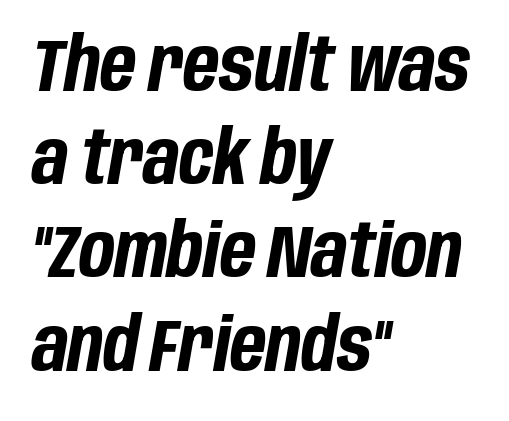
The image shows 74 px bold, condensed type, italic (leaning right); set left-aligned, normal line spacing (1.26x), normal letter spacing, not underlined; low stroke contrast and a large x-height.
